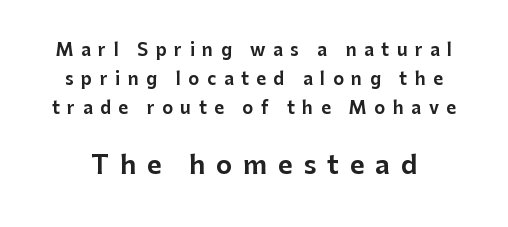
Q: Is the text italic (slanted)? A: No, it is upright.
Q: Is the text underlined? A: No.
Q: Is the spacing between letters normal or unusually wide? A: Unusually wide.
Q: Which block of text is set in a larger size, the first (top) or the second (bottom)? A: The second (bottom) one.
